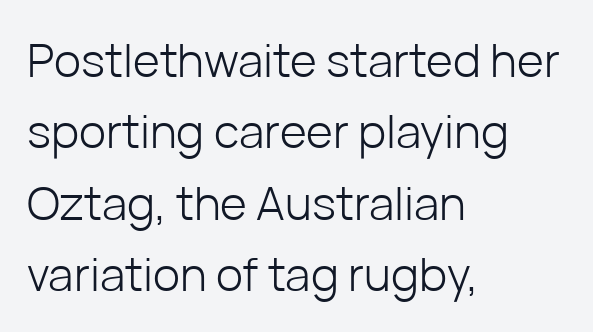
Standard letterfit; no display-style spreading of the glyphs. A classic flush-left, rag-right setting is used for this passage. A quiet, ordinary-to-light weight characterises the typeface. If you measured baseline to baseline, you'd find a middling distance. The type family on display is of the sans-serif kind. Italic? Not at all — the glyphs are vertical.
